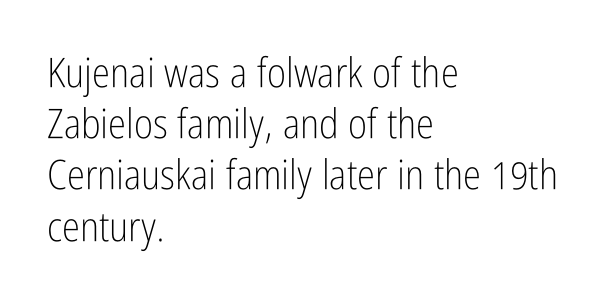
Q: Is the text bold? A: No.
Q: Is the text italic (slanted)? A: No, it is upright.
Q: Is the typeface a serif or a sans-serif typeface? A: Sans-serif.
Q: Is the text underlined? A: No.
Q: How is the paragraph aligned? A: Left-aligned.
Q: Is the spacing between letters normal or unusually wide? A: Normal.
Q: Is the spacing between lines tight, normal or loose? A: Normal.
Q: Width (condensed, normal, or wide)? A: Condensed.
Q: Stroke contrast? A: Low.
Q: x-height? A: Medium.
Q: Monospaced? A: No.
